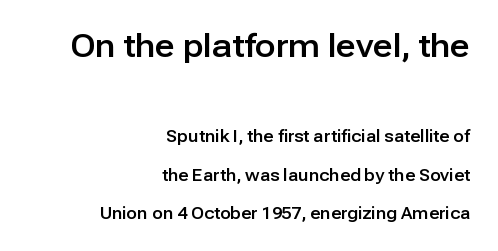
{"serif": "no", "italic": "no", "width": "normal", "stroke_contrast": "low", "x_height": "medium", "monospaced": "no", "underline": "no", "align": "right", "line_spacing": "loose", "line_spacing_ratio": 2.4, "letter_spacing": "normal", "letter_spacing_em": 0.0, "larger_block": "first", "size_ratio": 1.94, "glyph_px": 31}
